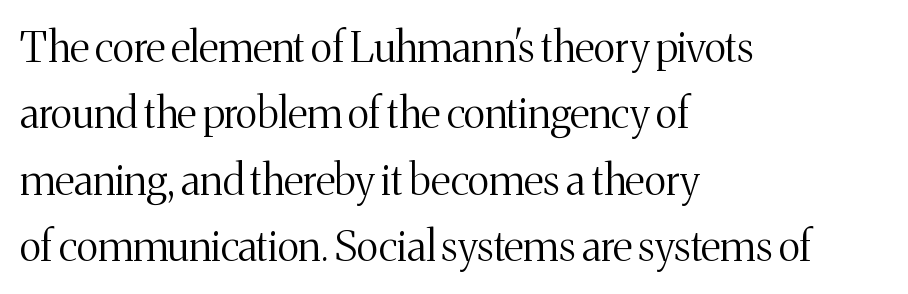
Yep, those are serifs on the letters. Think of a printed novel: that variable character pitch is what you see here. Letter spacing: default. The rendering anchors every line to the left-hand side. Is there much room between lines? A standard amount, neither cramped nor airy.
